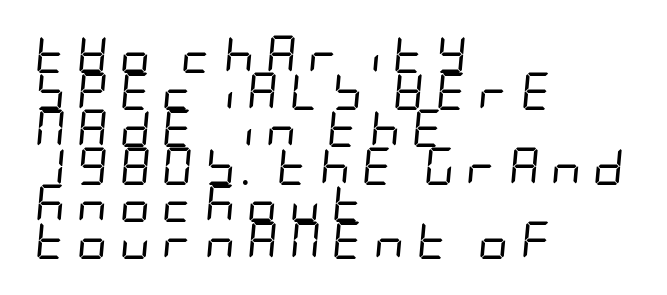
{"italic": "yes", "lean": "right", "slant_degrees": 5, "bold": "no", "weight": "regular", "width": "condensed", "stroke_contrast": "low", "x_height": "large", "underline": "no", "align": "left", "line_spacing": "tight", "line_spacing_ratio": 0.98, "letter_spacing": "wide", "letter_spacing_em": 0.3, "glyph_px": 38}
